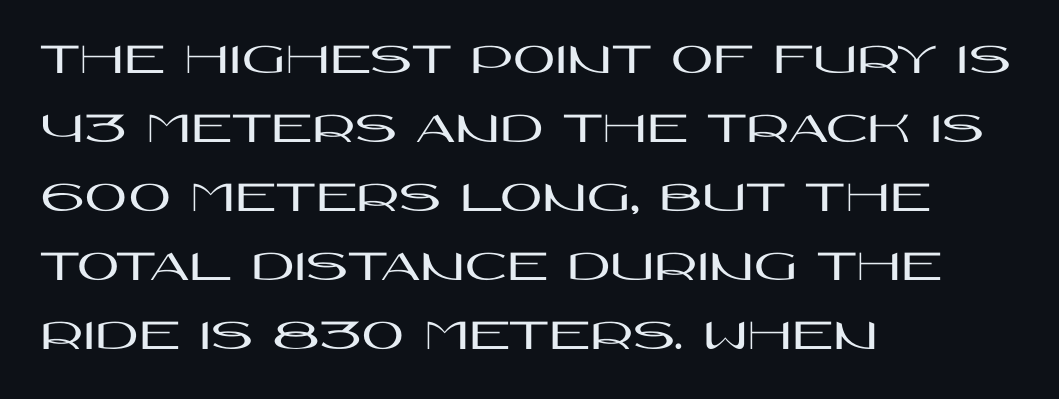
{"serif": "no", "italic": "no", "width": "wide", "stroke_contrast": "high", "x_height": "large", "monospaced": "no", "underline": "no", "align": "left", "line_spacing": "normal", "line_spacing_ratio": 1.5, "letter_spacing": "normal", "letter_spacing_em": 0.0, "glyph_px": 46}
